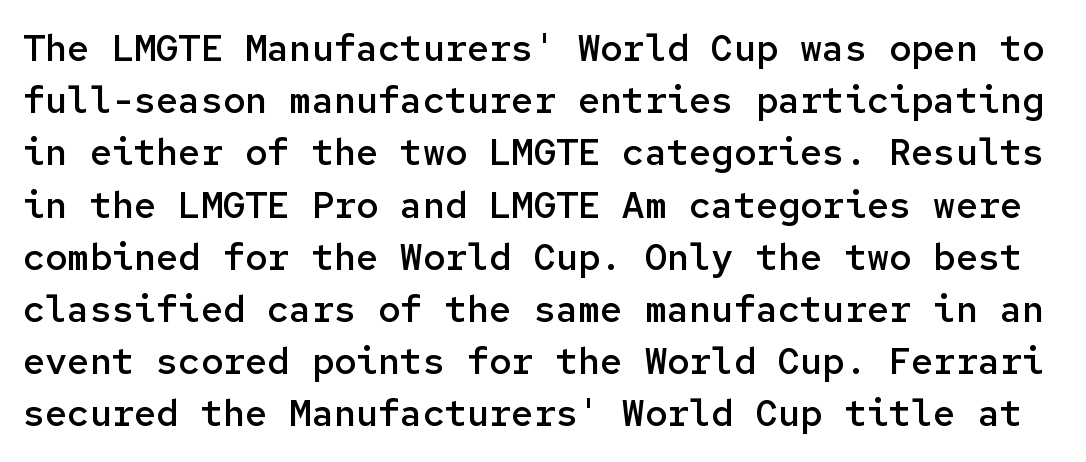
Q: Is the text bold? A: Semi-bold.
Q: Is the text italic (slanted)? A: No, it is upright.
Q: Is the typeface a serif or a sans-serif typeface? A: Sans-serif.
Q: Is the text underlined? A: No.
Q: Is the spacing between letters normal or unusually wide? A: Normal.
Q: Is the spacing between lines tight, normal or loose? A: Normal.
Q: Width (condensed, normal, or wide)? A: Normal.
Q: Stroke contrast? A: Low.
Q: x-height? A: Medium.
Q: Monospaced? A: Yes.
